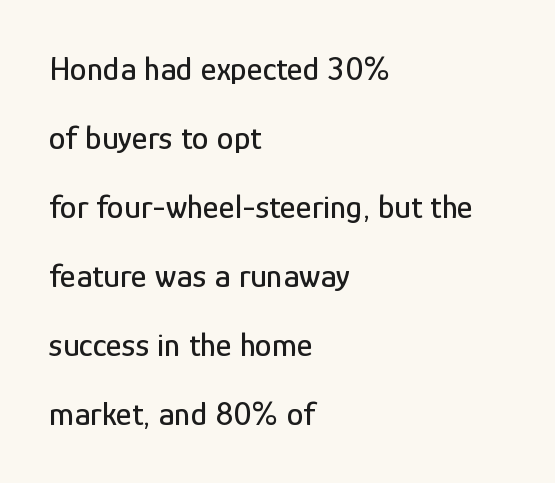
The image shows 34 px condensed sans-serif type, upright; set left-aligned, loose line spacing (2.03x), normal letter spacing, not underlined; low stroke contrast and a medium x-height.
